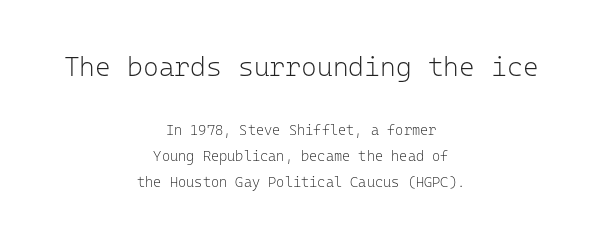
The image shows 27 px text type, upright; set centered, line spacing 1.86x, normal letter spacing, not underlined; the first (top) block is 1.93x larger.
